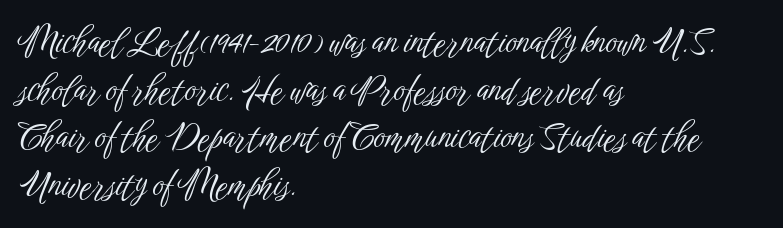
Q: Is the text bold? A: No.
Q: Is the text italic (slanted)? A: Yes.
Q: Is the typeface a serif or a sans-serif typeface? A: Sans-serif.
Q: Is the text underlined? A: No.
Q: How is the paragraph aligned? A: Left-aligned.
Q: Is the spacing between letters normal or unusually wide? A: Normal.
Q: Is the spacing between lines tight, normal or loose? A: Normal.
Q: Width (condensed, normal, or wide)? A: Condensed.
Q: Stroke contrast? A: Low.
Q: x-height? A: Medium.
Q: Monospaced? A: No.
